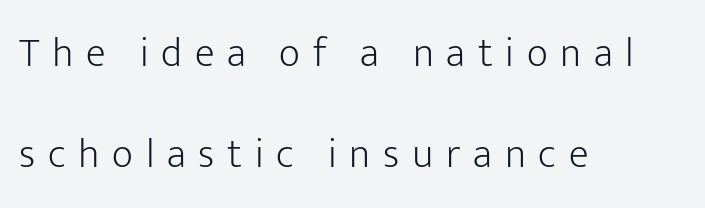
The image shows 41 px light sans-serif type, upright; set left-aligned, loose line spacing (2.46x), unusually wide letter spacing (+0.31 em), not underlined; low stroke contrast and a medium x-height.
